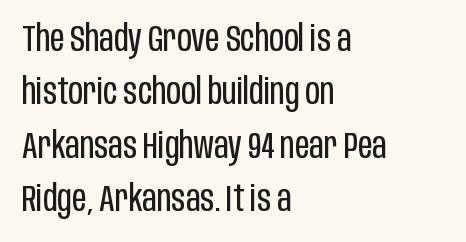
Which margin do the lines hug? The left one — the right edge is uneven. On a weight scale, this lands at 450 or below. Nope, not italic — everything's standing straight. What kind of face is this? One without serifs — a sans.
